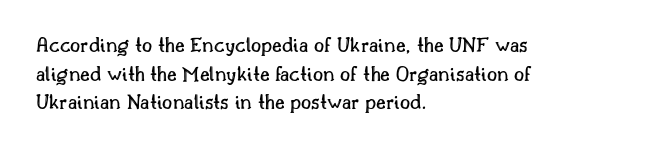
A normal amount of white space separates one row of letters from the next. Unmarked baselines from the first word to the last. These lines were composed using upright roman letters. Compared with typical body copy, the letter spacing here is the same. Line beginnings align vertically; line endings do not.
